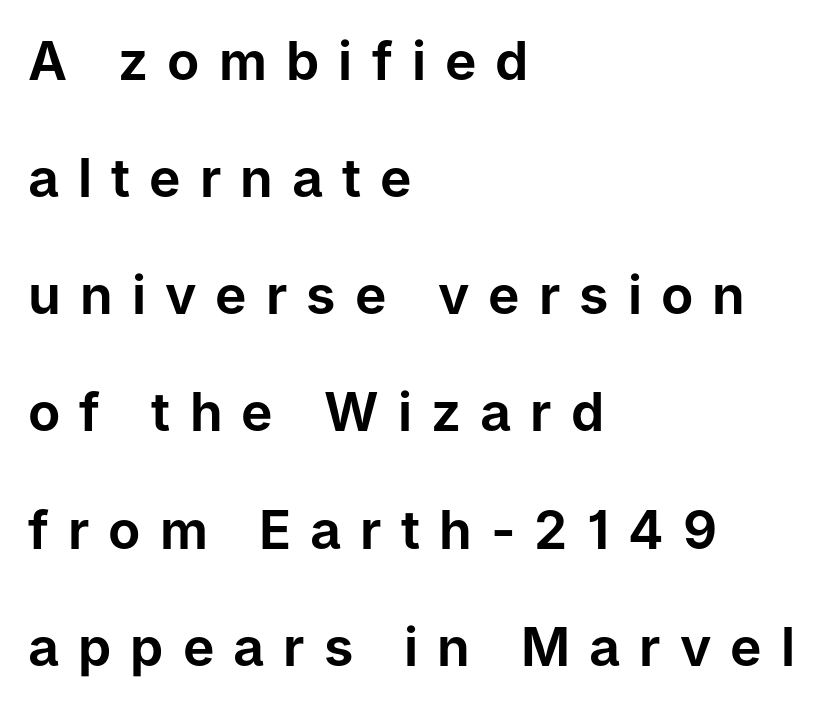
{"serif": "no", "italic": "no", "width": "normal", "stroke_contrast": "low", "x_height": "medium", "monospaced": "no", "underline": "no", "align": "left", "line_spacing": "loose", "line_spacing_ratio": 2.21, "letter_spacing": "wide", "letter_spacing_em": 0.36, "glyph_px": 53}
